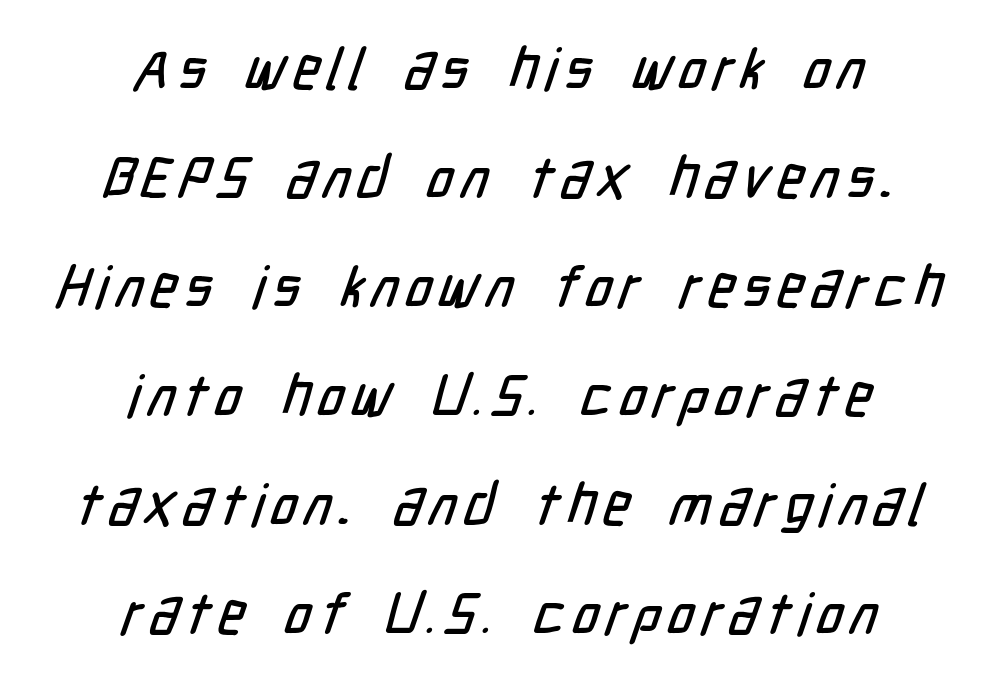
The image shows 58 px condensed sans-serif type; set centered, line spacing 1.88x, not underlined; low stroke contrast and a medium x-height.
